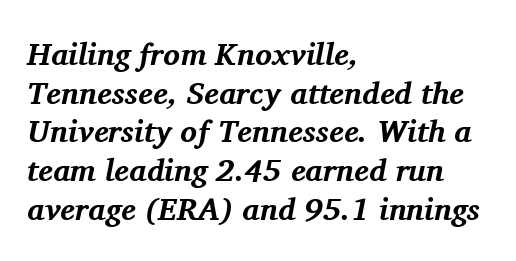
{"serif": "yes", "italic": "yes", "lean": "right", "slant_degrees": 11, "bold": "yes", "weight": "bold", "width": "normal", "stroke_contrast": "medium", "x_height": "medium", "monospaced": "no", "underline": "no", "align": "left", "line_spacing": "normal", "line_spacing_ratio": 1.25, "letter_spacing": "normal", "letter_spacing_em": 0.0, "glyph_px": 31}
